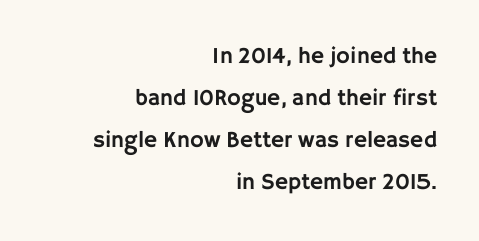
{"italic": "no", "underline": "no", "align": "right", "line_spacing_ratio": 1.83, "letter_spacing": "normal", "letter_spacing_em": 0.0, "glyph_px": 23}
